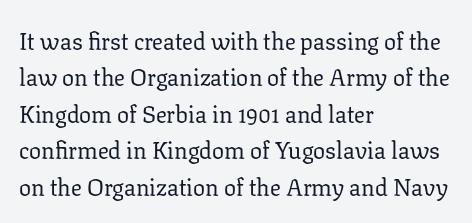
The image shows 24 px text type, upright; set left-aligned, normal line spacing (1.52x), normal letter spacing, not underlined.
